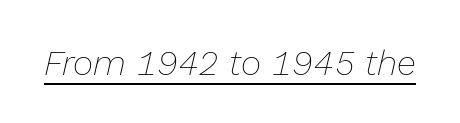
The rendering uses natural spacing where letterforms have individual widths. These characters rest on top of a visible drawn line. The font's italic variant was chosen for this text. No extra ink here — the face is not bold. In terms of letterspacing, this is plain default setting.
